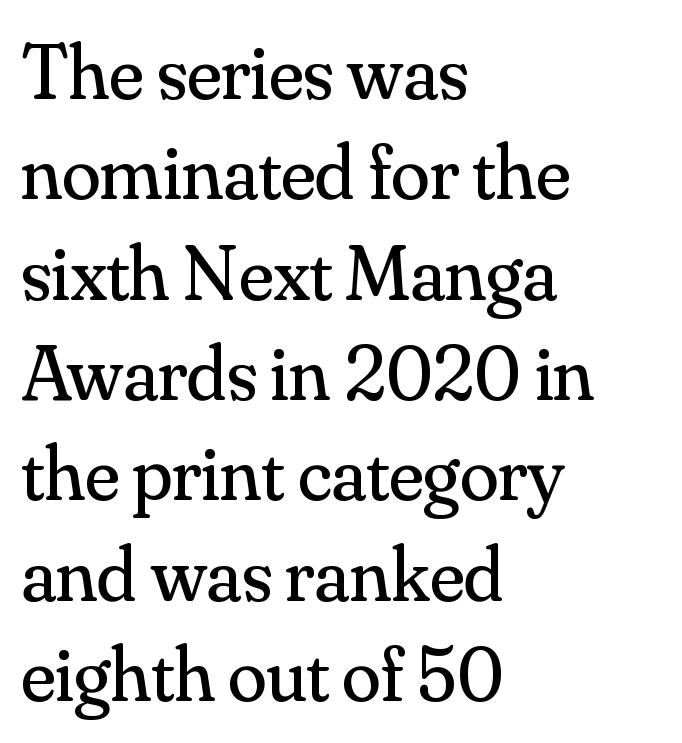
You could not count columns in this text — the font is proportionally spaced. These lines are composed in type with serifs. Short and long lines alike share a common starting point at left. What stands out about the letter spacing? Nothing — it is the standard amount. Nope, not italic — everything's standing straight. Honestly, the row spacing looks completely unremarkable.
